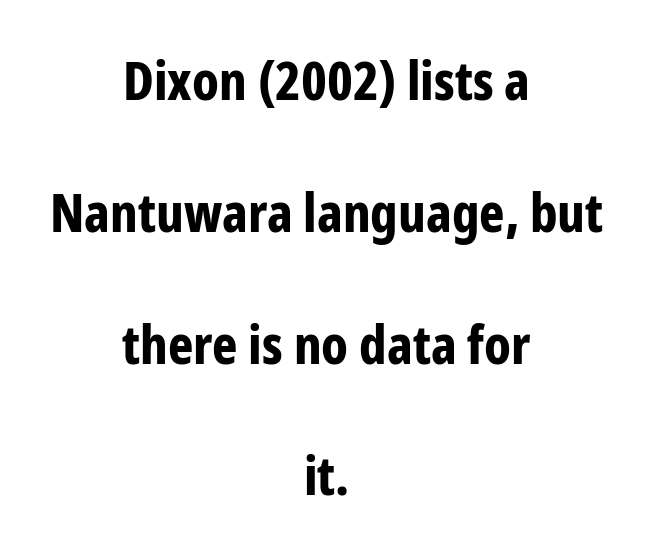
The rendering uses natural spacing where letterforms have individual widths. Caption: bold face, heavy strokes. Every row of glyphs is offset so its center matches the block's center. The leading is generous, giving the passage an open texture. Notice how the stems are strictly vertical — no italics here. Beneath every word, the page is bare.
